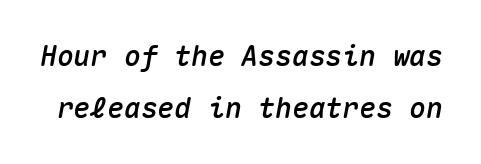
The image shows 28 px text type, italic (leaning right), monospaced; set line spacing 1.85x, normal letter spacing, not underlined; medium stroke contrast and a medium x-height.
